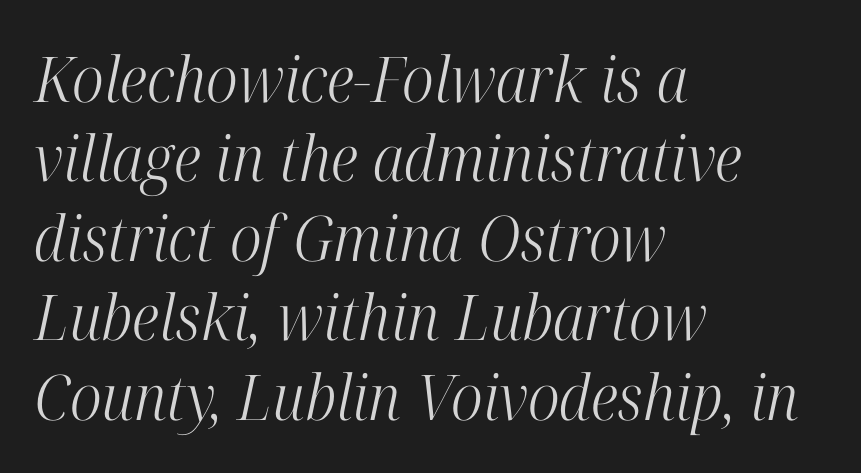
{"serif": "yes", "italic": "yes", "lean": "right", "slant_degrees": 12, "bold": "no", "weight": "light", "width": "condensed", "stroke_contrast": "high", "x_height": "medium", "monospaced": "no", "underline": "no", "align": "left", "line_spacing": "normal", "line_spacing_ratio": 1.26, "letter_spacing": "normal", "letter_spacing_em": 0.0, "glyph_px": 63}
